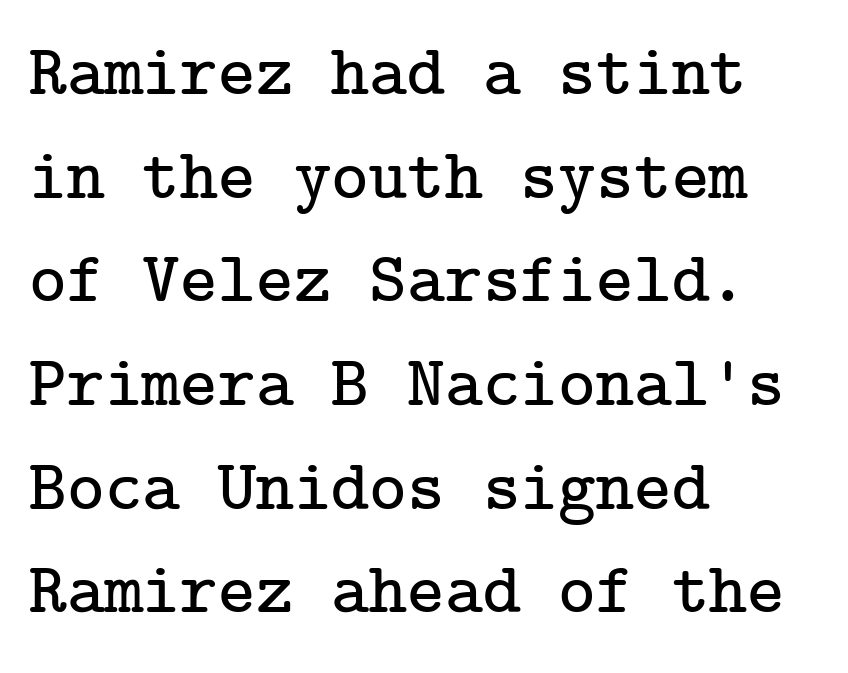
The image shows 72 px serif type, upright; set left-aligned, normal line spacing (1.44x), normal letter spacing, not underlined; low stroke contrast and a medium x-height.
